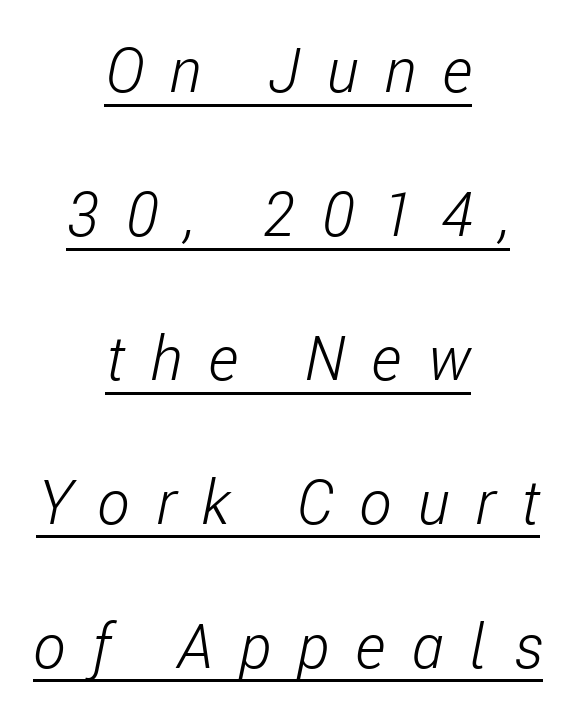
{"italic": "yes", "lean": "right", "slant_degrees": 11, "bold": "no", "weight": "light", "width": "condensed", "stroke_contrast": "low", "x_height": "medium", "monospaced": "no", "underline": "yes", "align": "center", "line_spacing": "loose", "line_spacing_ratio": 2.36, "letter_spacing": "wide", "letter_spacing_em": 0.43, "glyph_px": 61}
